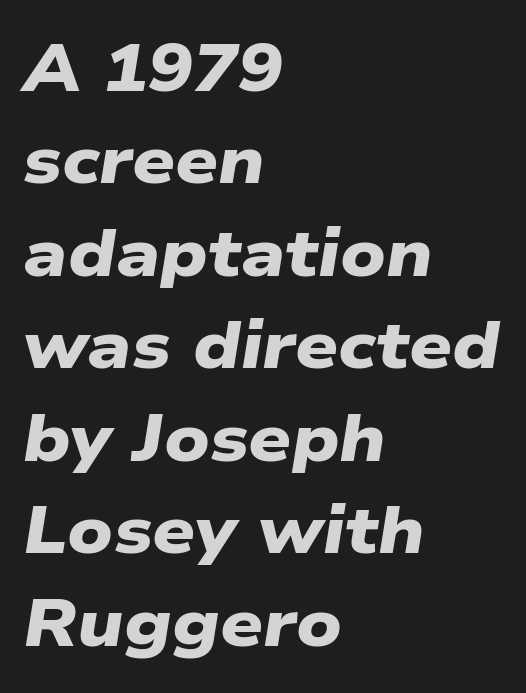
Q: Is the text bold? A: Yes.
Q: Is the typeface a serif or a sans-serif typeface? A: Sans-serif.
Q: Is the text underlined? A: No.
Q: How is the paragraph aligned? A: Left-aligned.
Q: Is the spacing between letters normal or unusually wide? A: Normal.
Q: Is the spacing between lines tight, normal or loose? A: Normal.
Q: Width (condensed, normal, or wide)? A: Wide.
Q: Stroke contrast? A: Low.
Q: x-height? A: Medium.
Q: Monospaced? A: No.
